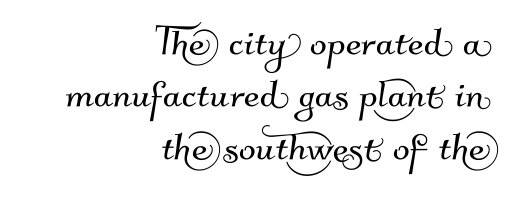
The image shows 50 px sans-serif type; set right-aligned, tight line spacing (1.05x), normal letter spacing, not underlined; medium stroke contrast and a small x-height.
